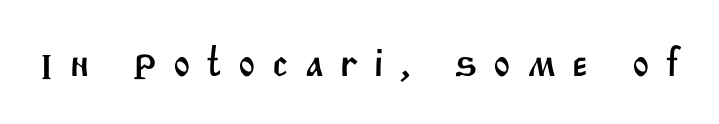
This sample uses expanded letter spacing, leaving extra air between glyphs. The designer went with a sans here, leaving each stem footless. The baseline area is clear. Each letter keeps its own natural width here, so spacing adapts to shape.
